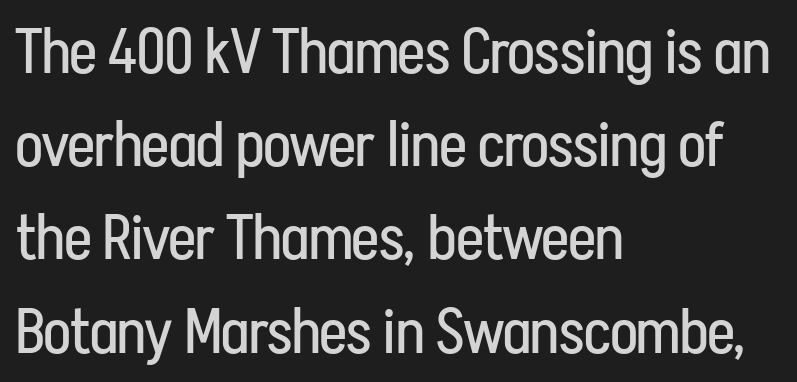
Q: Is the text bold? A: No.
Q: Is the text italic (slanted)? A: No, it is upright.
Q: Is the typeface a serif or a sans-serif typeface? A: Sans-serif.
Q: Is the text underlined? A: No.
Q: How is the paragraph aligned? A: Left-aligned.
Q: Is the spacing between letters normal or unusually wide? A: Normal.
Q: Is the spacing between lines tight, normal or loose? A: Normal.
Q: Width (condensed, normal, or wide)? A: Condensed.
Q: Stroke contrast? A: Low.
Q: x-height? A: Medium.
Q: Monospaced? A: No.
